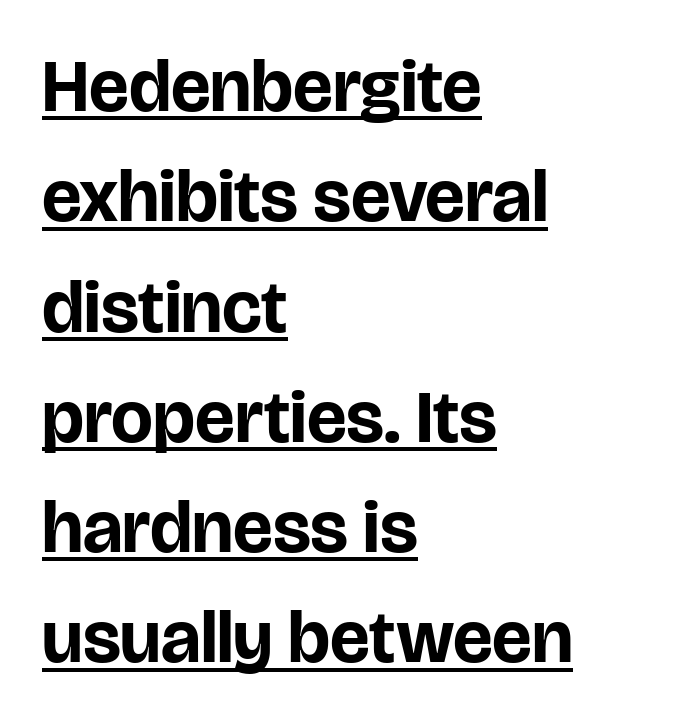
{"serif": "no", "italic": "no", "bold": "yes", "weight": "bold", "width": "normal", "stroke_contrast": "low", "x_height": "large", "monospaced": "no", "underline": "yes", "align": "left", "line_spacing": "normal", "line_spacing_ratio": 1.49, "letter_spacing": "normal", "letter_spacing_em": 0.0, "glyph_px": 74}
